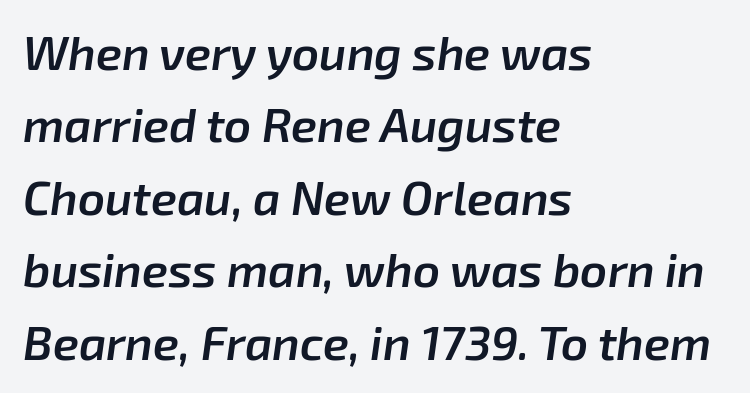
{"italic": "yes", "lean": "right", "slant_degrees": 8, "bold": "semi", "weight": "semibold", "width": "normal", "stroke_contrast": "low", "x_height": "medium", "monospaced": "no", "underline": "no", "align": "left", "line_spacing": "normal", "line_spacing_ratio": 1.54, "letter_spacing": "normal", "letter_spacing_em": 0.0, "glyph_px": 47}
